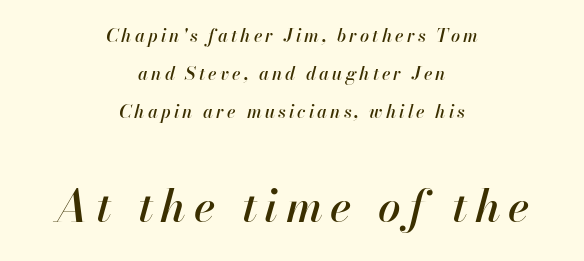
The image shows 45 px text type, italic (leaning right); set centered, loose line spacing (2.11x), not underlined; the second (bottom) block is 2.5x larger; high stroke contrast and a small x-height.
